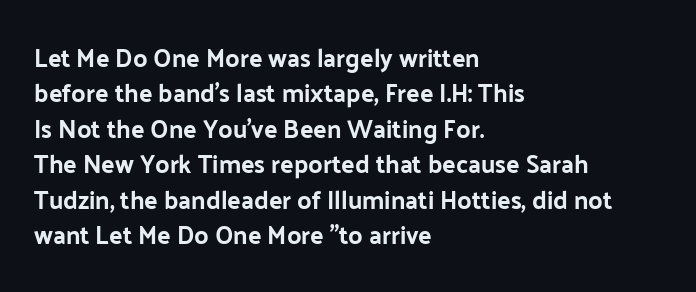
The image shows 25 px text type, upright; set left-aligned, normal line spacing (1.42x), normal letter spacing, not underlined.
